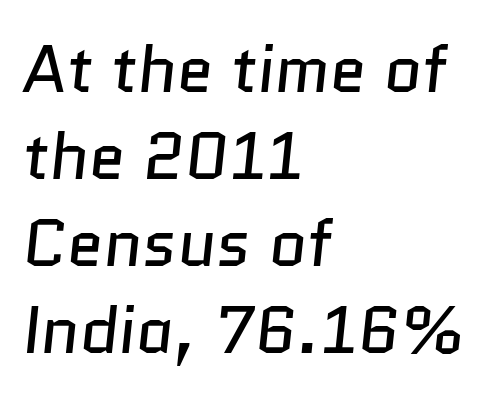
The image shows 66 px regular-weight sans-serif type; set left-aligned, normal line spacing (1.32x), normal letter spacing, not underlined; low stroke contrast and a medium x-height.
